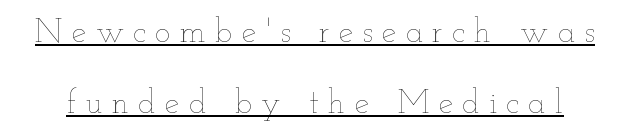
Q: Is the text bold? A: No.
Q: Is the text italic (slanted)? A: No, it is upright.
Q: Is the text underlined? A: Yes.
Q: Is the spacing between letters normal or unusually wide? A: Unusually wide.
Q: Is the spacing between lines tight, normal or loose? A: Loose.
Q: Width (condensed, normal, or wide)? A: Wide.
Q: Stroke contrast? A: Low.
Q: x-height? A: Small.
Q: Monospaced? A: No.
